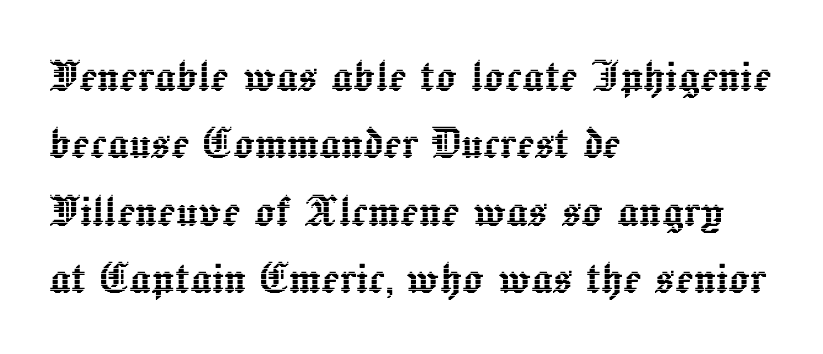
No word sits above an underline. Glyph-to-glyph distance matches everyday printed text. Layout note: lines flush left. Vertical spacing — default.
